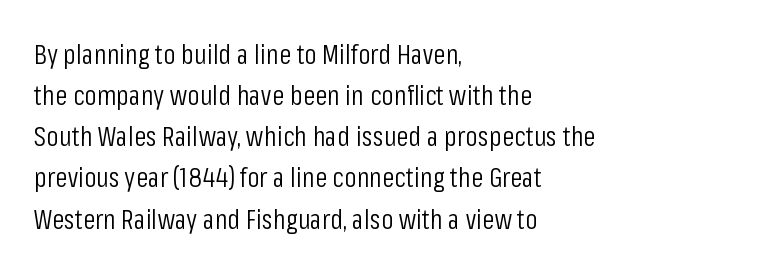
Tracking here is standard; glyphs follow each other at the usual distance. The foot of each line stays bare and open. The typesetter chose a ragged-right arrangement here. This sample keeps an unexceptional amount of space between lines. These glyphs show unthickened strokes, regular width or finer. This rendering employs a face without finishing strokes, i.e., a sans-serif.
